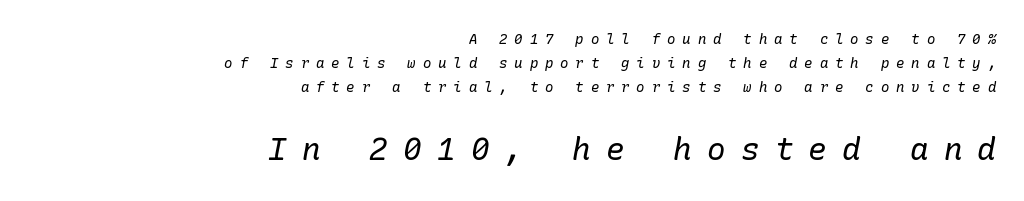
The image shows 31 px regular-weight type, italic (leaning right); set right-aligned, line spacing 1.72x, unusually wide letter spacing (+0.49 em), not underlined; the second (bottom) block is 2.21x larger; low stroke contrast and a medium x-height.
